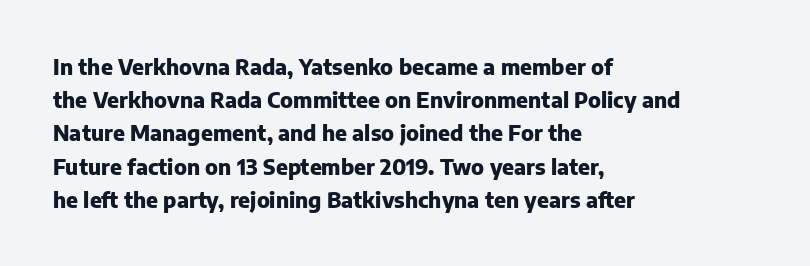
The image shows 21 px bold type, upright; set left-aligned, normal line spacing (1.58x), normal letter spacing, not underlined.
